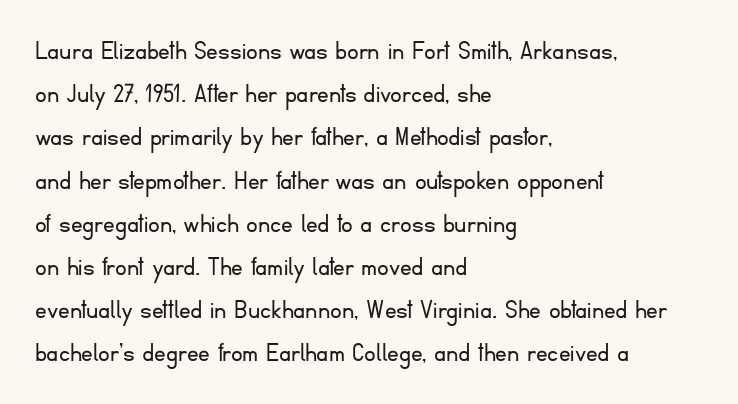
The image shows 29 px light sans-serif type, upright; set left-aligned, normal line spacing (1.49x), normal letter spacing, not underlined; low stroke contrast and a small x-height.
